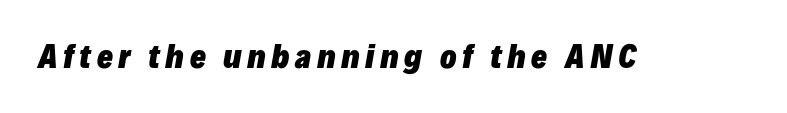
Summary of weight: heavy, a full bold. There's an unmistakable incline to the writing here. The rendering uses natural spacing where letterforms have individual widths. Beneath every word, the page is bare.
